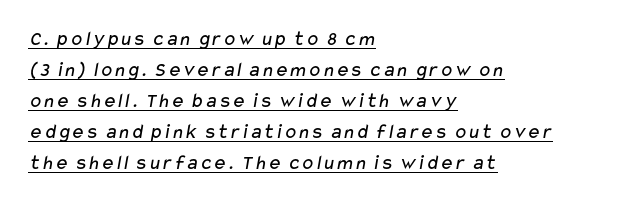
The image shows 21 px text type; set left-aligned, normal line spacing (1.48x), normal letter spacing, underlined.
